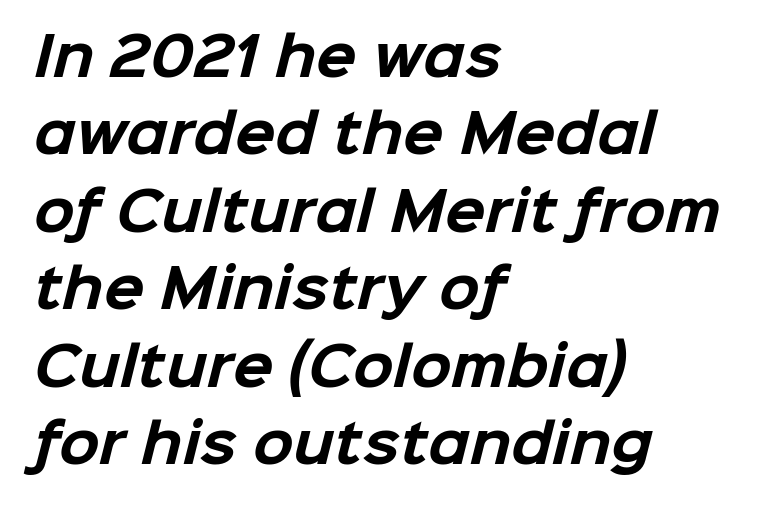
{"serif": "no", "bold": "yes", "weight": "bold", "width": "normal", "stroke_contrast": "low", "x_height": "medium", "monospaced": "no", "underline": "no", "align": "left", "line_spacing": "normal", "line_spacing_ratio": 1.46, "letter_spacing": "normal", "letter_spacing_em": 0.0, "glyph_px": 53}
